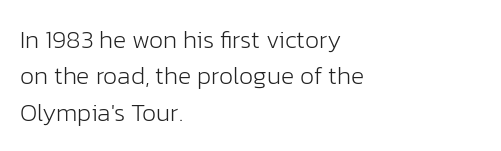
Q: Is the text bold? A: No.
Q: Is the text italic (slanted)? A: No, it is upright.
Q: Is the text underlined? A: No.
Q: How is the paragraph aligned? A: Left-aligned.
Q: Is the spacing between letters normal or unusually wide? A: Normal.
Q: Is the spacing between lines tight, normal or loose? A: Normal.
